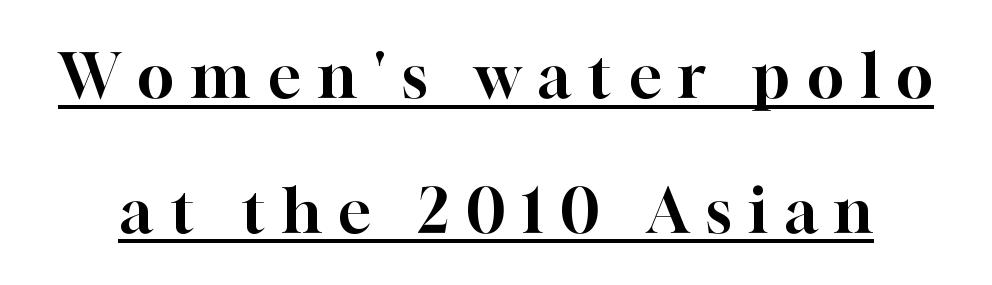
{"serif": "yes", "italic": "no", "width": "normal", "stroke_contrast": "high", "x_height": "medium", "monospaced": "no", "underline": "yes", "line_spacing": "loose", "line_spacing_ratio": 2.21, "letter_spacing": "wide", "letter_spacing_em": 0.28, "glyph_px": 61}
